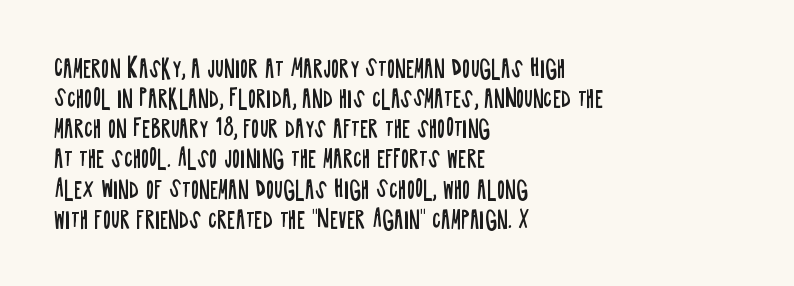
The letterforms sit shoulder to shoulder at normal distance. The space directly below the letters is spotless. Counters stay open thanks to moderate or lighter strokes. The vertical gap from one line to the next is medium. Ascenders rise straight up at ninety degrees. The ragged edge is on the right, which tells us the setting is flush left.
